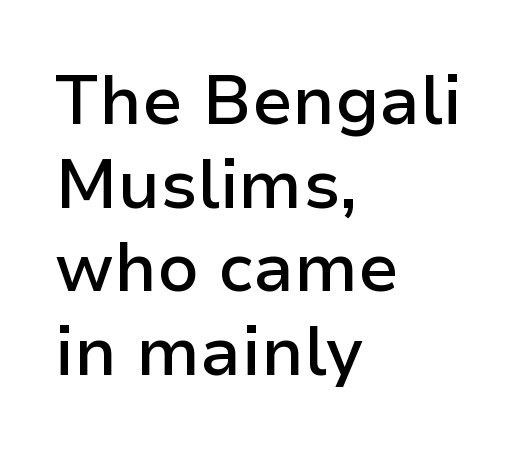
Posture: straight, roman, zero tilt. Proportional: the letters do not fall into vertical columns. The face used here is a sans, in the tradition of grotesques and geometrics. Look at the tracking — it's just the regular setting, nothing added.
